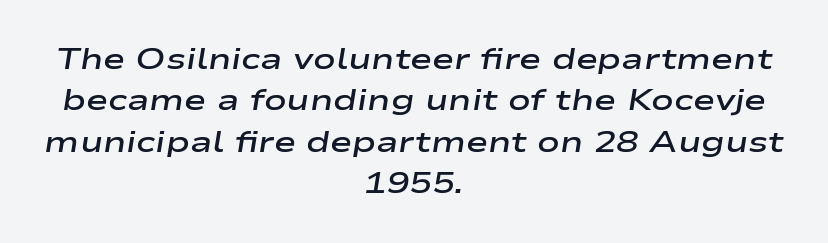
The image shows 30 px semibold, wide type, italic (leaning right); set centered, normal line spacing (1.38x), normal letter spacing, not underlined; low stroke contrast and a medium x-height.
